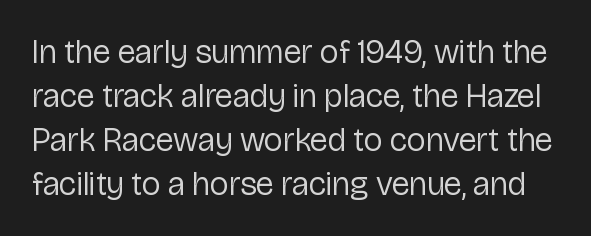
The image shows 33 px regular-weight sans-serif type, upright; set normal line spacing (1.33x), normal letter spacing, not underlined; low stroke contrast and a medium x-height.
